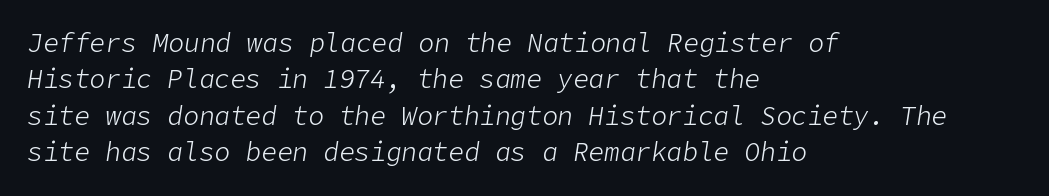
The image shows 26 px text type, italic (leaning right); set left-aligned, normal line spacing (1.4x), normal letter spacing, not underlined.
